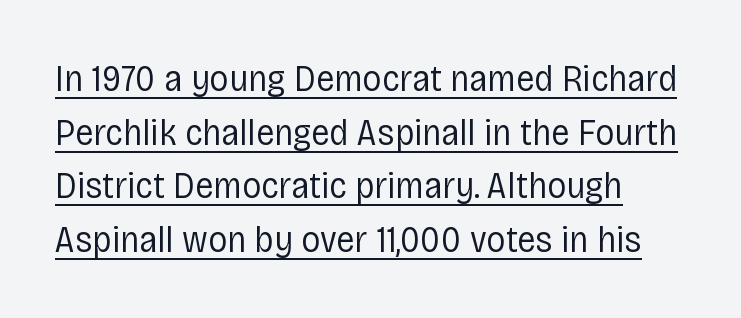
The characters display no serif detailing; their extremities are plain. The vertical gap from one line to the next is medium. Character widths vary here, with narrow letters taking less room than wide ones. The typesetting does not lean heavy: it is not bold.
